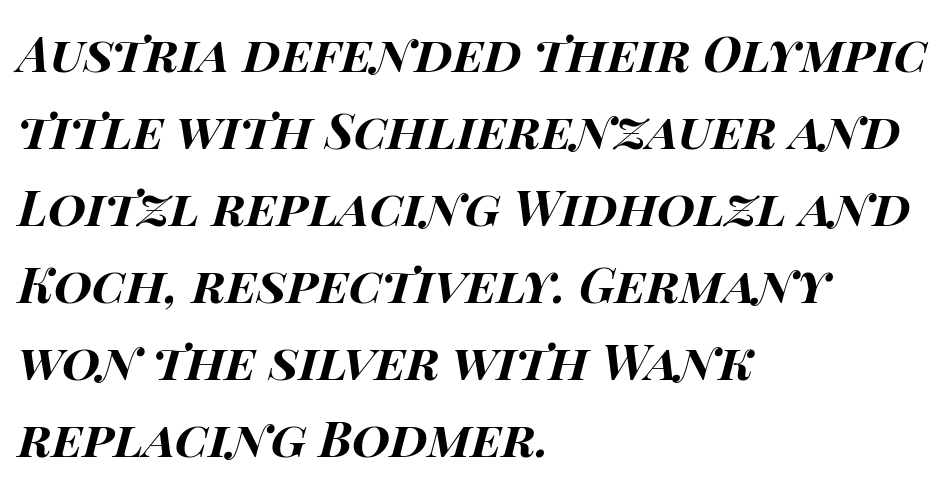
{"italic": "yes", "lean": "right", "slant_degrees": 15, "bold": "yes", "weight": "bold", "width": "wide", "stroke_contrast": "high", "x_height": "large", "monospaced": "no", "underline": "no", "align": "left", "line_spacing": "normal", "line_spacing_ratio": 1.57, "letter_spacing": "normal", "letter_spacing_em": 0.0, "glyph_px": 49}
